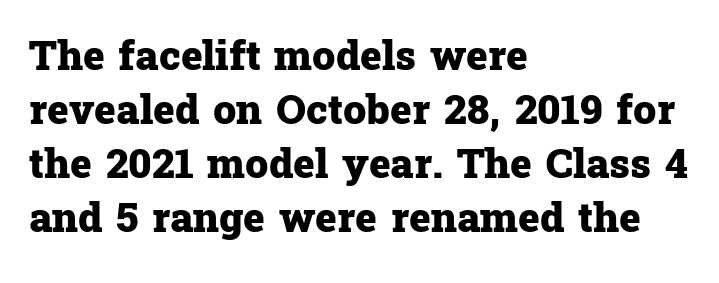
The image shows 41 px heavy serif type, upright; set left-aligned, normal line spacing (1.32x), normal letter spacing, not underlined; low stroke contrast and a medium x-height.
